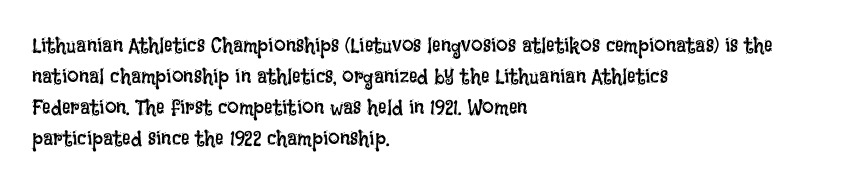
The image shows 21 px text type, upright; set left-aligned, normal line spacing (1.48x), normal letter spacing, not underlined.
